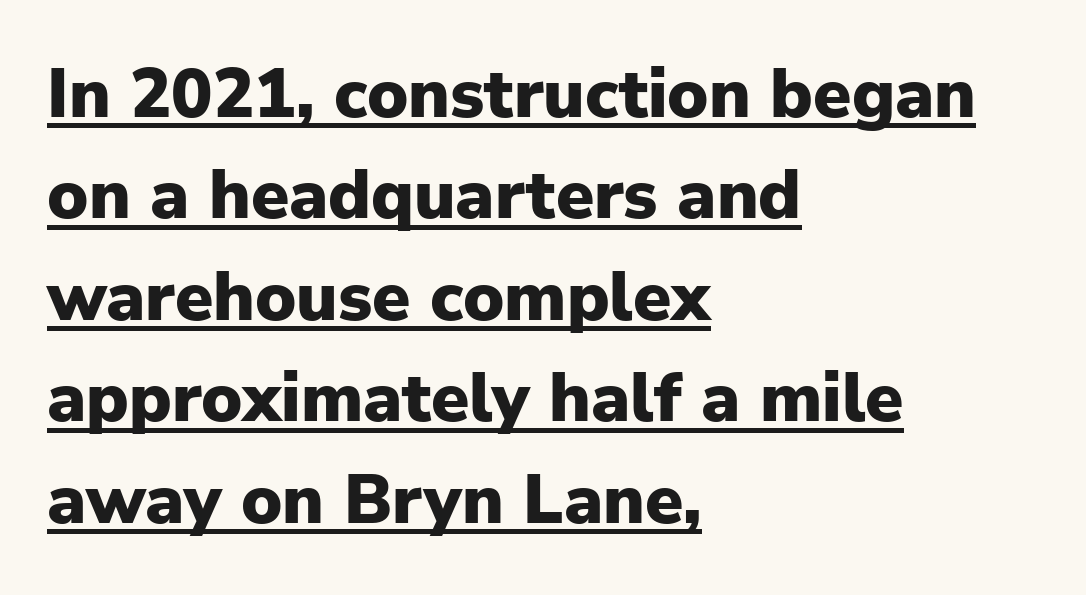
Q: Is the text bold? A: Yes.
Q: Is the text italic (slanted)? A: No, it is upright.
Q: Is the typeface a serif or a sans-serif typeface? A: Sans-serif.
Q: Is the text underlined? A: Yes.
Q: How is the paragraph aligned? A: Left-aligned.
Q: Is the spacing between letters normal or unusually wide? A: Normal.
Q: Is the spacing between lines tight, normal or loose? A: Normal.
Q: Width (condensed, normal, or wide)? A: Normal.
Q: Stroke contrast? A: Low.
Q: x-height? A: Medium.
Q: Monospaced? A: No.
